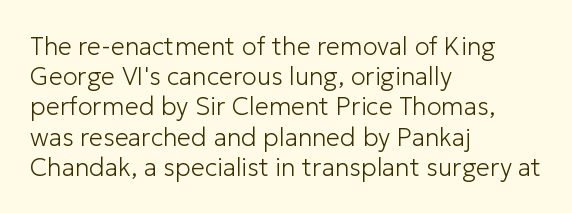
In terms of posture, this sample is upright. The rendering keeps characters at their native spacing. Caption: face not bold, strokes unweighted. The string is rendered with underlining switched off. Horizontal alignment here is leftward, the default for most running prose.
